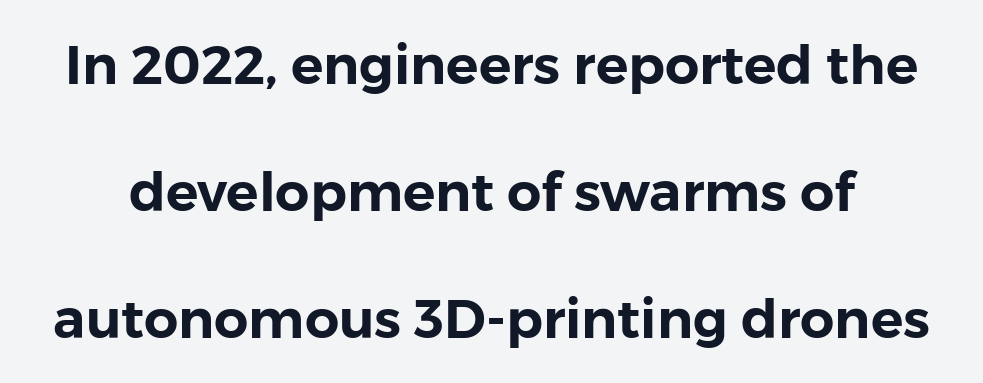
Note the varied advance widths — an 'i' is clearly narrower than an 'm'. Designer's note — italics off, roman on. The line texture is even and compact thanks to regular tracking. Each row of text sits above clean, open space. The type family on display is of the sans-serif kind.
